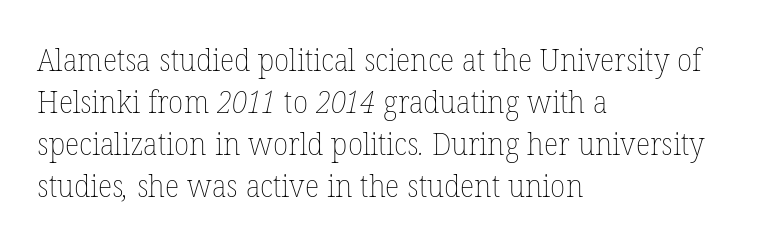
The image shows 31 px thin type; set left-aligned, normal line spacing (1.36x), normal letter spacing, not underlined; low stroke contrast and a medium x-height.
